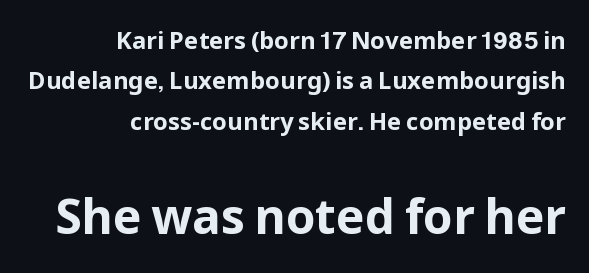
{"serif": "no", "italic": "no", "bold": "yes", "weight": "bold", "width": "normal", "stroke_contrast": "low", "x_height": "medium", "monospaced": "no", "underline": "no", "align": "right", "line_spacing": "normal", "line_spacing_ratio": 1.68, "letter_spacing": "normal", "letter_spacing_em": 0.0, "larger_block": "second", "size_ratio": 2.0, "glyph_px": 48}
